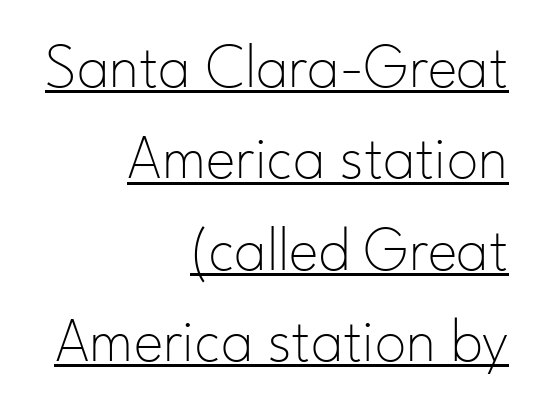
{"serif": "no", "italic": "no", "bold": "no", "weight": "thin", "width": "normal", "stroke_contrast": "low", "x_height": "small", "monospaced": "no", "underline": "yes", "align": "right", "line_spacing": "normal", "line_spacing_ratio": 1.45, "letter_spacing": "normal", "letter_spacing_em": 0.0, "glyph_px": 63}
